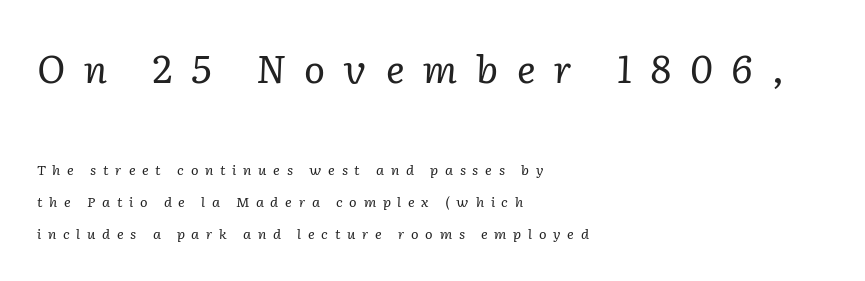
Q: Is the text bold? A: No.
Q: Is the text italic (slanted)? A: Yes, it leans right by about 2 degrees.
Q: Is the typeface a serif or a sans-serif typeface? A: Serif.
Q: Is the text underlined? A: No.
Q: How is the paragraph aligned? A: Left-aligned.
Q: Is the spacing between letters normal or unusually wide? A: Unusually wide.
Q: Is the spacing between lines tight, normal or loose? A: Loose.
Q: Which block of text is set in a larger size, the first (top) or the second (bottom)? A: The first (top) one.
Q: Width (condensed, normal, or wide)? A: Normal.
Q: Stroke contrast? A: Low.
Q: x-height? A: Medium.
Q: Monospaced? A: No.
